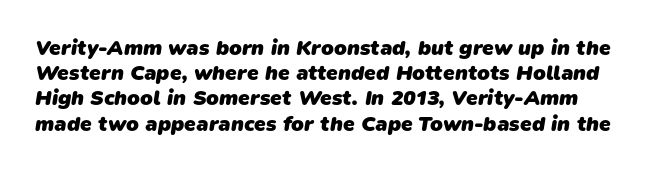
Q: Is the text bold? A: Yes.
Q: Is the text underlined? A: No.
Q: Is the spacing between letters normal or unusually wide? A: Normal.
